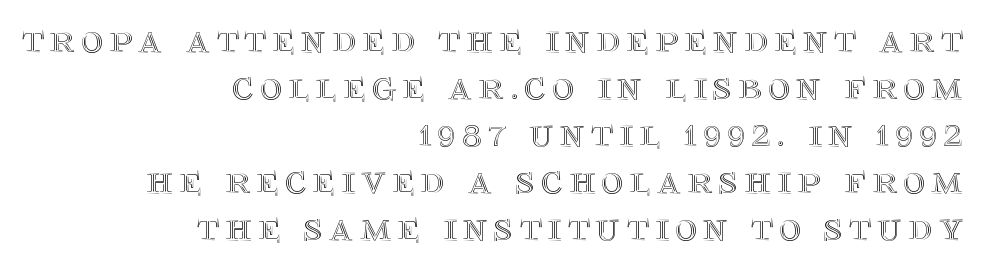
The image shows 42 px text type, upright; set right-aligned, tight line spacing (1.12x), not underlined; a large x-height.
